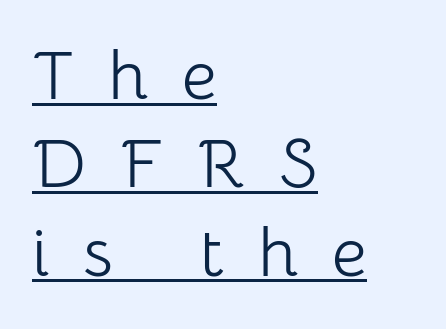
The image shows 69 px light sans-serif type, upright; set left-aligned, normal line spacing (1.28x), unusually wide letter spacing (+0.49 em), underlined; low stroke contrast and a medium x-height.
